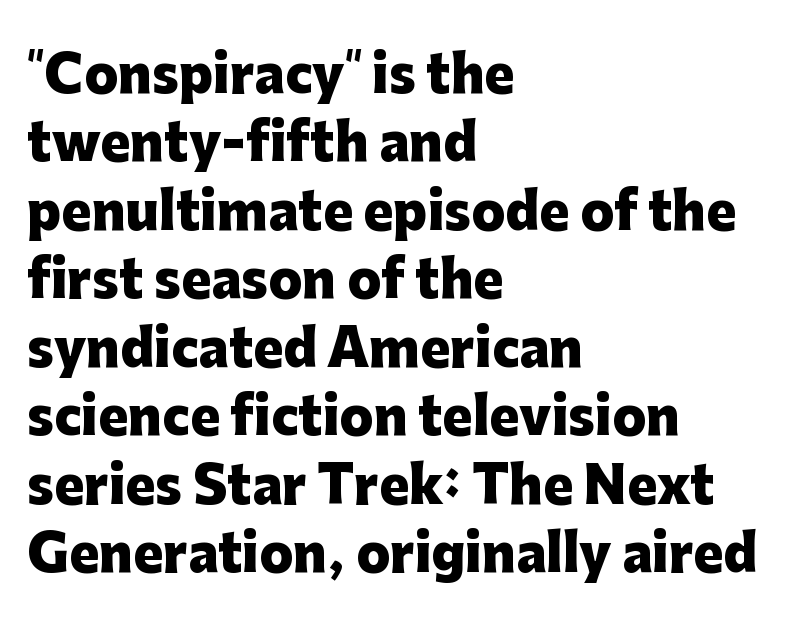
The image shows 50 px heavy sans-serif type, upright; set left-aligned, normal line spacing (1.37x), normal letter spacing, not underlined; low stroke contrast and a medium x-height.
